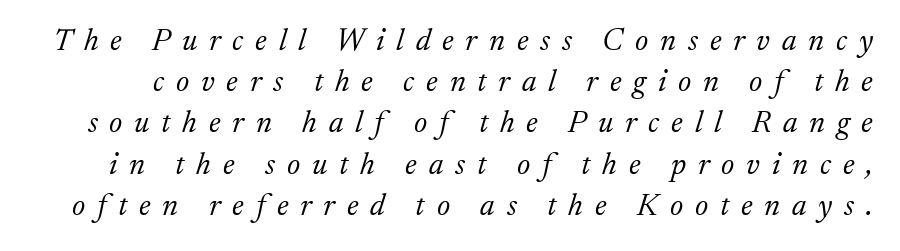
{"serif": "yes", "italic": "yes", "lean": "right", "slant_degrees": 17, "bold": "no", "weight": "light", "width": "normal", "stroke_contrast": "low", "x_height": "medium", "monospaced": "no", "underline": "no", "line_spacing": "normal", "line_spacing_ratio": 1.33, "letter_spacing": "wide", "letter_spacing_em": 0.38, "glyph_px": 31}
